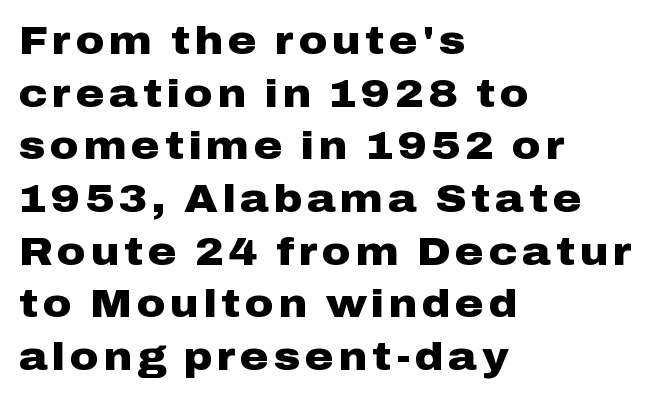
Q: Is the text bold? A: Yes.
Q: Is the text italic (slanted)? A: No, it is upright.
Q: Is the typeface a serif or a sans-serif typeface? A: Sans-serif.
Q: Is the text underlined? A: No.
Q: How is the paragraph aligned? A: Left-aligned.
Q: Is the spacing between lines tight, normal or loose? A: Normal.
Q: Width (condensed, normal, or wide)? A: Wide.
Q: Stroke contrast? A: Low.
Q: x-height? A: Medium.
Q: Monospaced? A: No.
